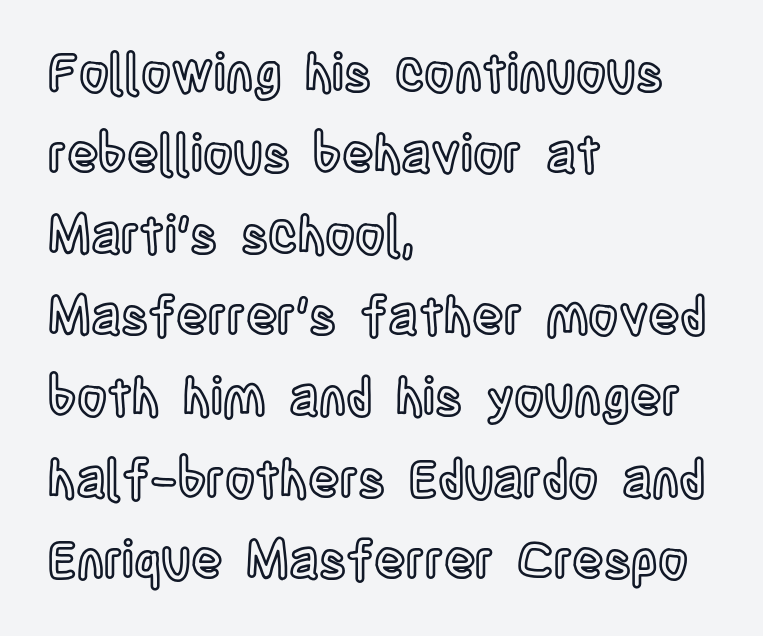
{"italic": "no", "width": "condensed", "x_height": "large", "monospaced": "no", "underline": "no", "align": "left", "line_spacing": "normal", "line_spacing_ratio": 1.56, "letter_spacing": "normal", "letter_spacing_em": 0.0, "glyph_px": 52}
